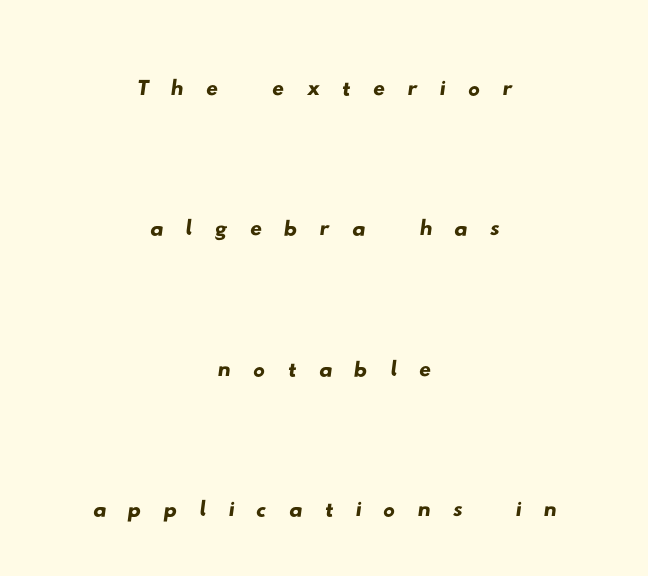
The image shows 59 px wide sans-serif type; set centered, loose line spacing (2.38x), unusually wide letter spacing (+0.37 em), not underlined; low stroke contrast and a small x-height.
